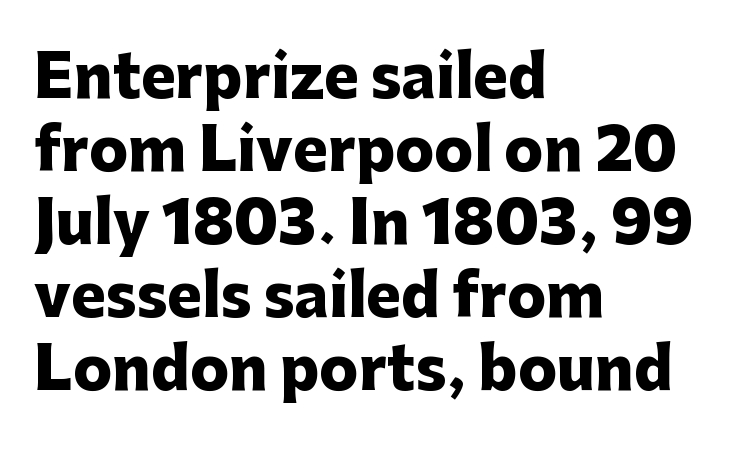
{"serif": "no", "italic": "no", "bold": "yes", "weight": "heavy", "width": "normal", "stroke_contrast": "low", "x_height": "medium", "monospaced": "no", "underline": "no", "align": "left", "line_spacing": "normal", "line_spacing_ratio": 1.26, "letter_spacing": "normal", "letter_spacing_em": 0.0, "glyph_px": 58}
